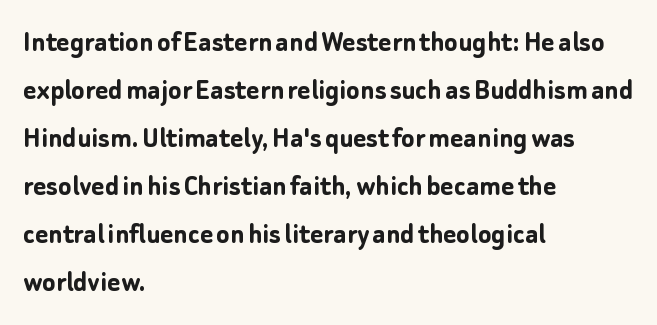
Q: Is the text bold? A: Yes.
Q: Is the text italic (slanted)? A: No, it is upright.
Q: Is the typeface a serif or a sans-serif typeface? A: Sans-serif.
Q: Is the text underlined? A: No.
Q: How is the paragraph aligned? A: Left-aligned.
Q: Is the spacing between letters normal or unusually wide? A: Normal.
Q: Is the spacing between lines tight, normal or loose? A: Normal.
Q: Width (condensed, normal, or wide)? A: Normal.
Q: Stroke contrast? A: Low.
Q: x-height? A: Medium.
Q: Monospaced? A: No.
